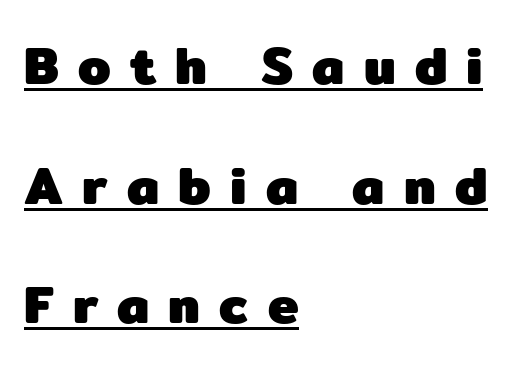
Ordinary non-slanted type is in use. Display-style spreading of the glyphs; the letterfit is very open. Beneath each row of characters lies a ruled line. Leftover space on each line is placed entirely after the last word. The vertical gap from one line to the next is large. What weight is shown? A full bold with thick strokes.
